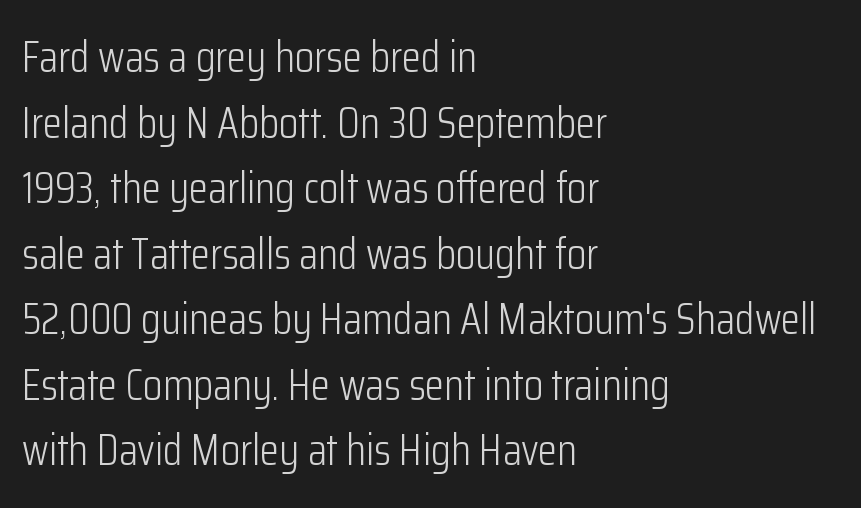
The image shows 44 px light, condensed sans-serif type, upright; set left-aligned, normal line spacing (1.49x), normal letter spacing, not underlined; low stroke contrast and a medium x-height.
